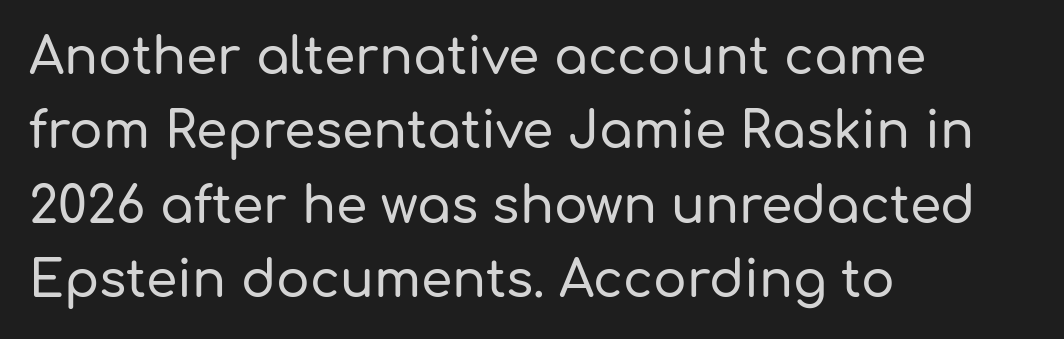
The image shows 50 px sans-serif type, upright; set left-aligned, normal line spacing (1.49x), normal letter spacing, not underlined; low stroke contrast and a medium x-height.
